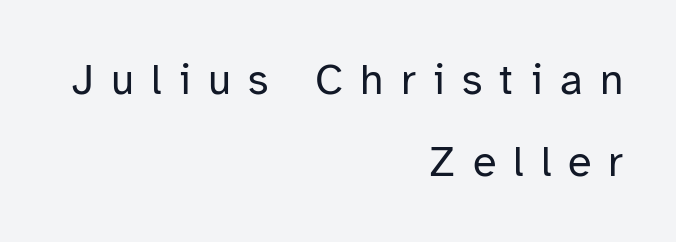
Q: Is the text bold? A: No.
Q: Is the text italic (slanted)? A: No, it is upright.
Q: Is the typeface a serif or a sans-serif typeface? A: Sans-serif.
Q: Is the text underlined? A: No.
Q: How is the paragraph aligned? A: Right-aligned.
Q: Is the spacing between letters normal or unusually wide? A: Unusually wide.
Q: Is the spacing between lines tight, normal or loose? A: Loose.
Q: Width (condensed, normal, or wide)? A: Normal.
Q: Stroke contrast? A: Low.
Q: x-height? A: Medium.
Q: Monospaced? A: No.
